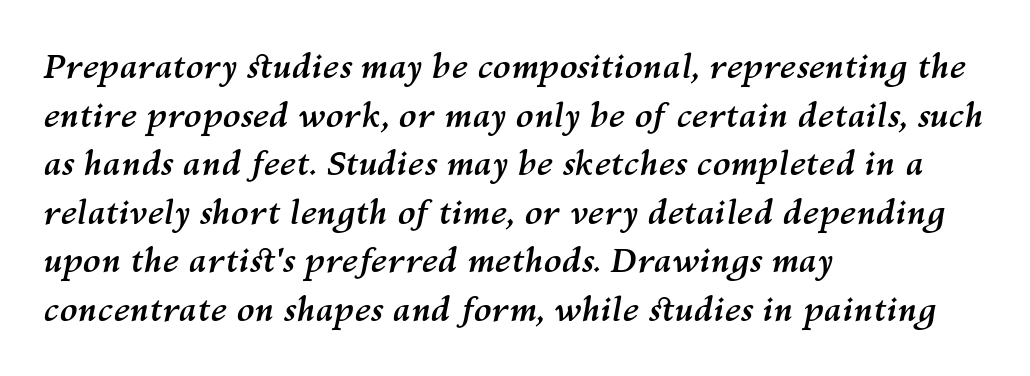
The image shows 33 px semibold type, italic (leaning right); set left-aligned, normal line spacing (1.47x), normal letter spacing, not underlined; medium stroke contrast and a medium x-height.
